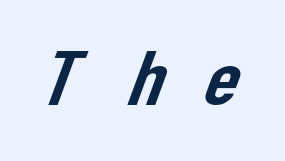
Q: Is the typeface a serif or a sans-serif typeface? A: Sans-serif.
Q: Is the text underlined? A: No.
Q: Is the spacing between letters normal or unusually wide? A: Unusually wide.
Q: Width (condensed, normal, or wide)? A: Normal.
Q: Stroke contrast? A: Low.
Q: x-height? A: Medium.
Q: Monospaced? A: No.
